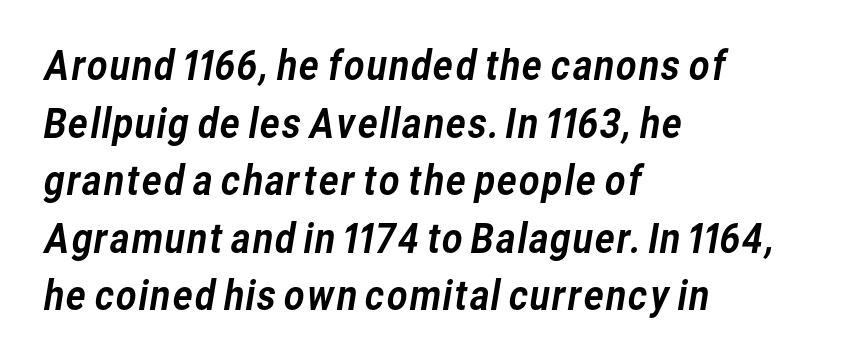
Q: Is the typeface a serif or a sans-serif typeface? A: Sans-serif.
Q: Is the text underlined? A: No.
Q: How is the paragraph aligned? A: Left-aligned.
Q: Is the spacing between letters normal or unusually wide? A: Normal.
Q: Is the spacing between lines tight, normal or loose? A: Normal.
Q: Width (condensed, normal, or wide)? A: Normal.
Q: Stroke contrast? A: Low.
Q: x-height? A: Medium.
Q: Monospaced? A: No.
